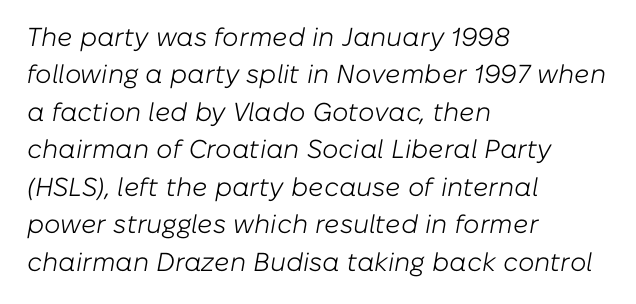
Q: Is the text bold? A: No.
Q: Is the text italic (slanted)? A: Yes, it leans right by about 10 degrees.
Q: Is the text underlined? A: No.
Q: How is the paragraph aligned? A: Left-aligned.
Q: Is the spacing between letters normal or unusually wide? A: Normal.
Q: Is the spacing between lines tight, normal or loose? A: Normal.
